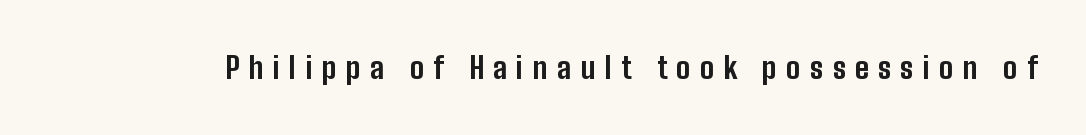
The image shows 30 px bold, condensed sans-serif type, upright; set unusually wide letter spacing (+0.31 em), not underlined; low stroke contrast and a medium x-height.
